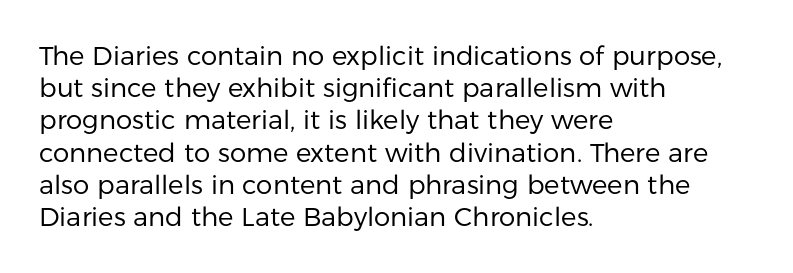
Q: Is the text bold? A: No.
Q: Is the text italic (slanted)? A: No, it is upright.
Q: Is the text underlined? A: No.
Q: How is the paragraph aligned? A: Left-aligned.
Q: Is the spacing between letters normal or unusually wide? A: Normal.
